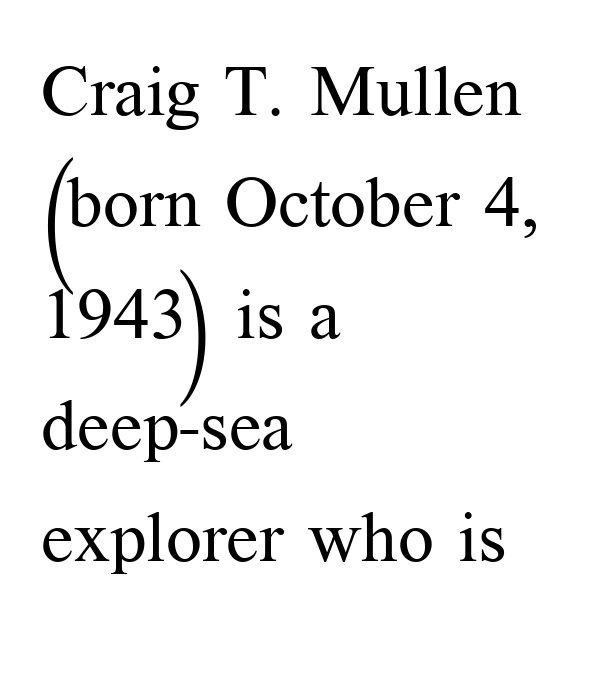
Look at the tracking — it's just the regular setting, nothing added. Character widths vary here, with narrow letters taking less room than wide ones. The paragraph shown leans on its left margin. Students, observe: this is what conventionally led text looks like.
